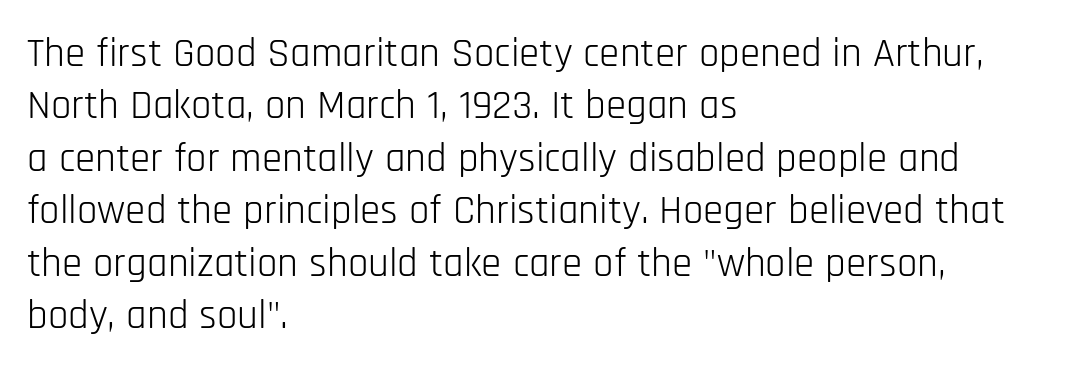
Do the characters align in a grid? No, the font is proportional. The face looks like a standard text weight, possibly lighter. Italic: no, the glyphs are upright roman. Line spacing here is normal. The ragged edge is on the right, which tells us the setting is flush left.
